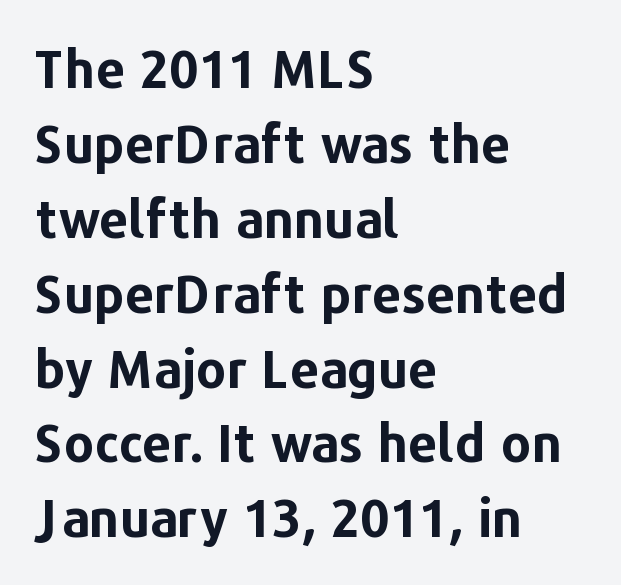
The image shows 52 px bold sans-serif type, upright; set left-aligned, normal line spacing (1.44x), normal letter spacing, not underlined; low stroke contrast and a medium x-height.
